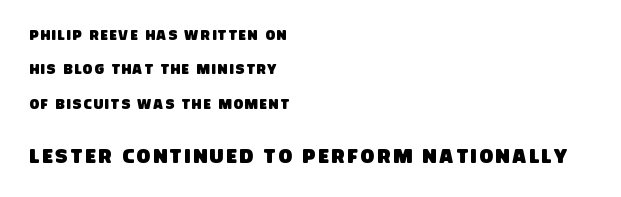
{"underline": "no", "align": "left", "line_spacing": "loose", "line_spacing_ratio": 2.45, "larger_block": "second", "size_ratio": 1.43, "glyph_px": 20}
